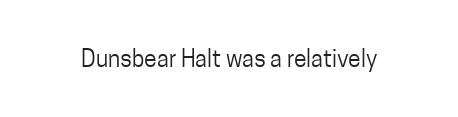
The image shows 23 px text type, upright; set normal letter spacing, not underlined.
